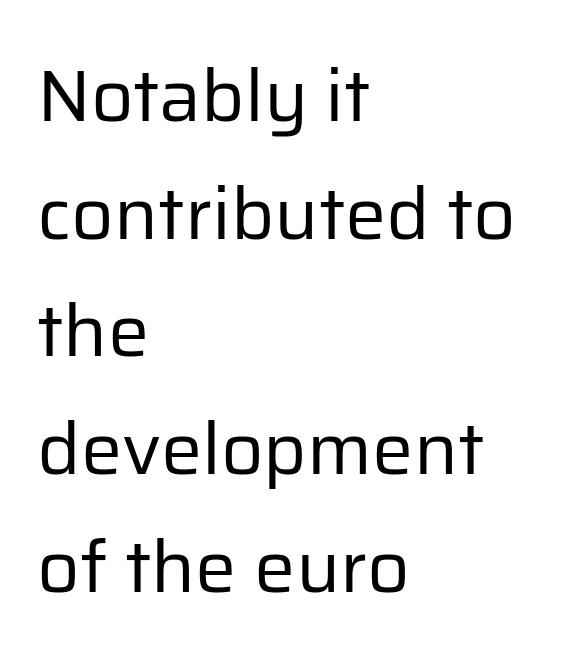
The image shows 74 px regular-weight sans-serif type, upright; set left-aligned, normal line spacing (1.59x), normal letter spacing, not underlined; low stroke contrast and a medium x-height.
